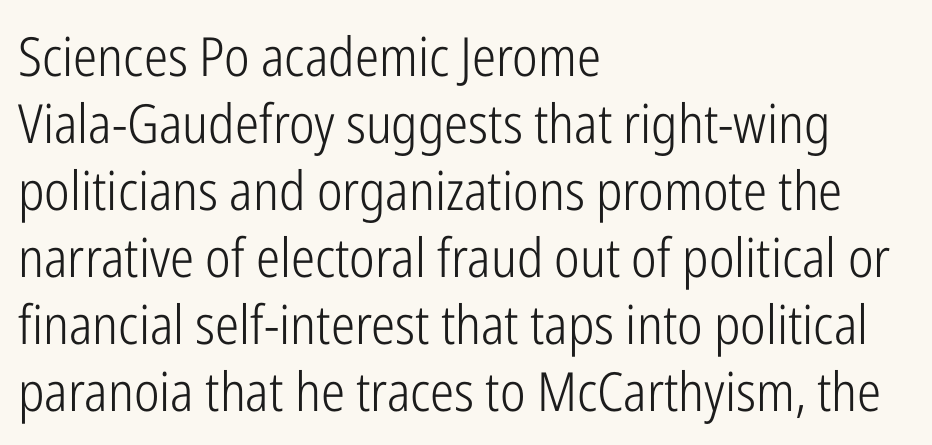
Q: Is the text bold? A: No.
Q: Is the text italic (slanted)? A: No, it is upright.
Q: Is the typeface a serif or a sans-serif typeface? A: Sans-serif.
Q: Is the text underlined? A: No.
Q: How is the paragraph aligned? A: Left-aligned.
Q: Is the spacing between letters normal or unusually wide? A: Normal.
Q: Width (condensed, normal, or wide)? A: Condensed.
Q: Stroke contrast? A: Low.
Q: x-height? A: Medium.
Q: Monospaced? A: No.
